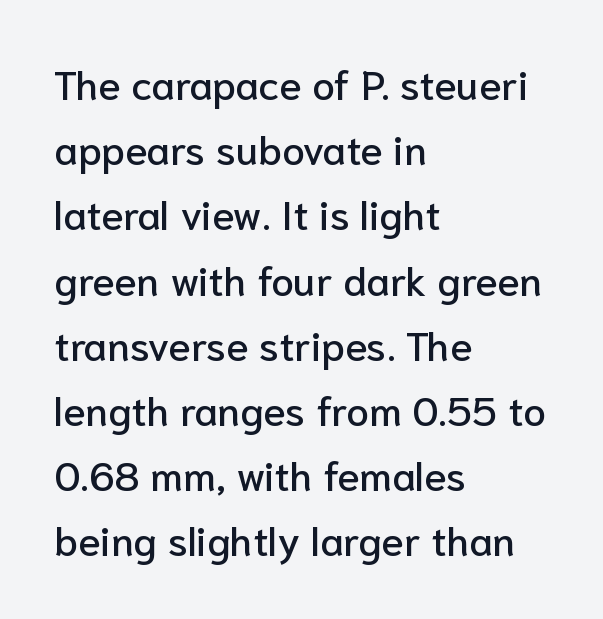
Q: Is the text italic (slanted)? A: No, it is upright.
Q: Is the typeface a serif or a sans-serif typeface? A: Sans-serif.
Q: Is the text underlined? A: No.
Q: How is the paragraph aligned? A: Left-aligned.
Q: Is the spacing between letters normal or unusually wide? A: Normal.
Q: Is the spacing between lines tight, normal or loose? A: Normal.
Q: Width (condensed, normal, or wide)? A: Normal.
Q: Stroke contrast? A: Low.
Q: x-height? A: Medium.
Q: Monospaced? A: No.
